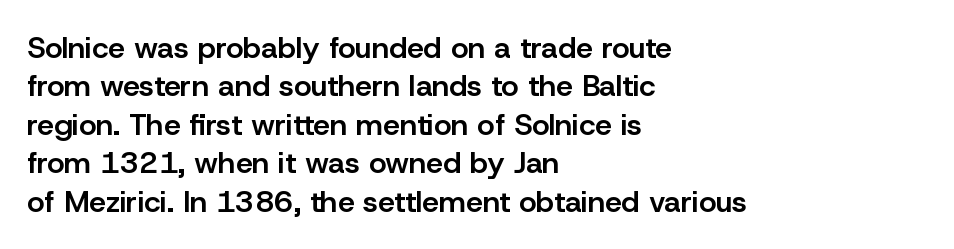
Layout note: lines flush left. Posture: straight, roman, zero tilt. Notice how descenders clear the ascenders below comfortably — that's standard leading. Regarding serifs, this sample does without them.
